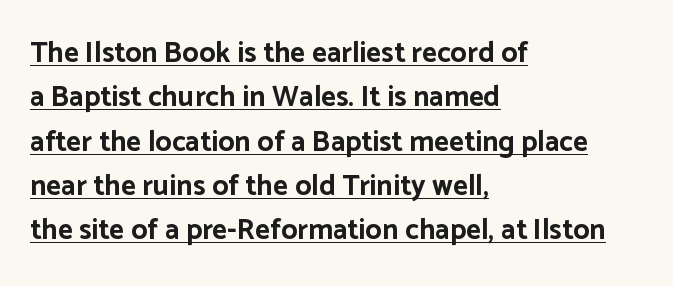
Q: Is the text bold? A: Yes.
Q: Is the text italic (slanted)? A: No, it is upright.
Q: Is the typeface a serif or a sans-serif typeface? A: Sans-serif.
Q: Is the text underlined? A: Yes.
Q: How is the paragraph aligned? A: Left-aligned.
Q: Is the spacing between letters normal or unusually wide? A: Normal.
Q: Is the spacing between lines tight, normal or loose? A: Normal.
Q: Width (condensed, normal, or wide)? A: Normal.
Q: Stroke contrast? A: Low.
Q: x-height? A: Medium.
Q: Monospaced? A: No.
